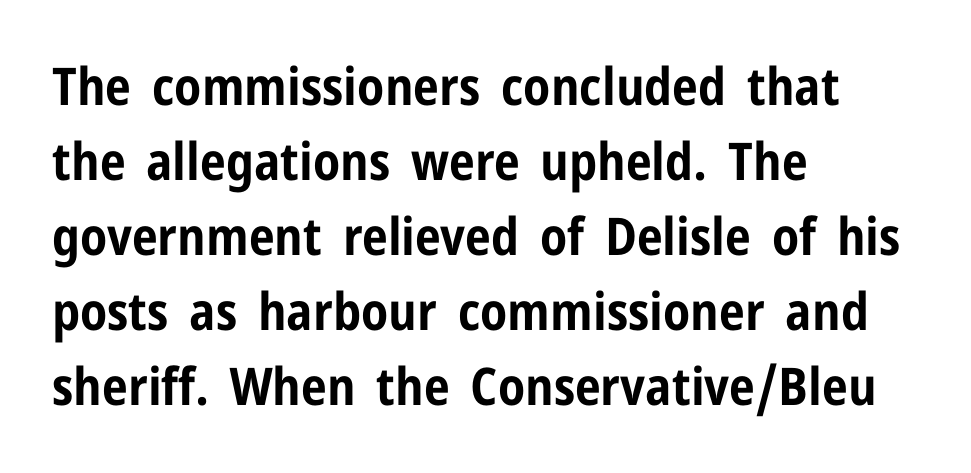
{"serif": "no", "italic": "no", "bold": "yes", "weight": "bold", "width": "condensed", "stroke_contrast": "low", "x_height": "medium", "monospaced": "no", "underline": "no", "align": "left", "line_spacing": "normal", "line_spacing_ratio": 1.44, "letter_spacing": "normal", "letter_spacing_em": 0.0, "glyph_px": 52}
